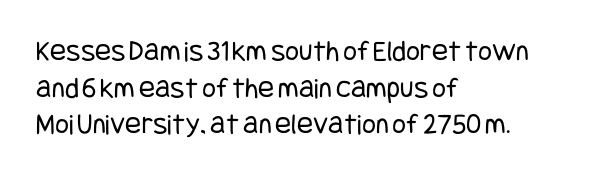
Q: Is the text bold? A: No.
Q: Is the text italic (slanted)? A: No, it is upright.
Q: Is the typeface a serif or a sans-serif typeface? A: Sans-serif.
Q: Is the text underlined? A: No.
Q: How is the paragraph aligned? A: Left-aligned.
Q: Is the spacing between letters normal or unusually wide? A: Normal.
Q: Width (condensed, normal, or wide)? A: Condensed.
Q: Stroke contrast? A: Low.
Q: x-height? A: Large.
